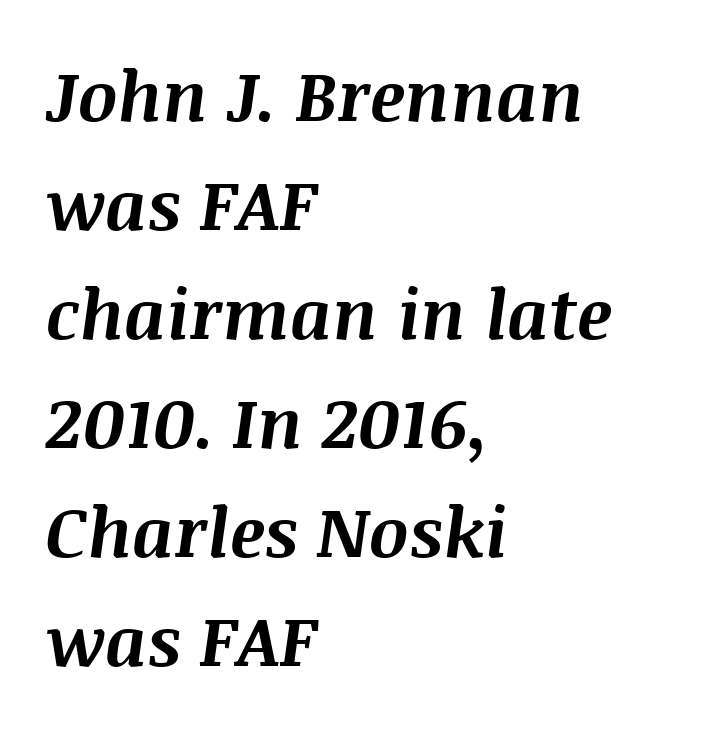
{"italic": "yes", "lean": "right", "slant_degrees": 8, "bold": "yes", "weight": "bold", "width": "normal", "stroke_contrast": "medium", "x_height": "large", "monospaced": "no", "underline": "no", "align": "left", "line_spacing": "normal", "line_spacing_ratio": 1.58, "letter_spacing": "normal", "letter_spacing_em": 0.0, "glyph_px": 69}
